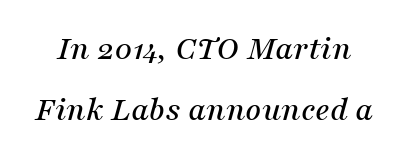
Q: Is the text italic (slanted)? A: Yes, it leans right by about 16 degrees.
Q: Is the typeface a serif or a sans-serif typeface? A: Serif.
Q: Is the text underlined? A: No.
Q: Is the spacing between letters normal or unusually wide? A: Normal.
Q: Width (condensed, normal, or wide)? A: Normal.
Q: Stroke contrast? A: Medium.
Q: x-height? A: Medium.
Q: Monospaced? A: No.
